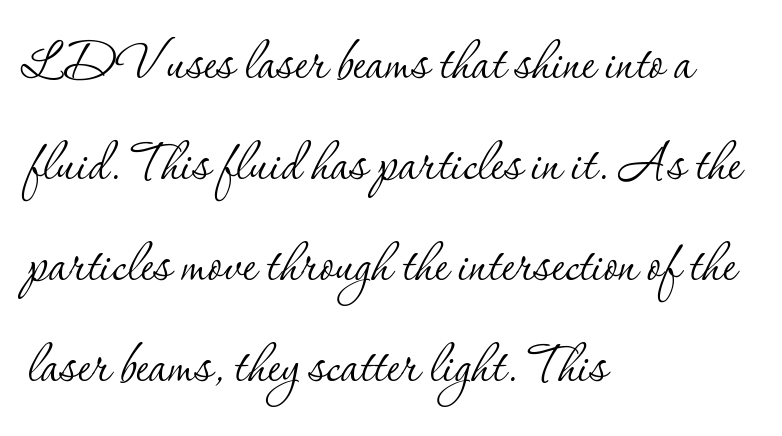
Q: Is the text bold? A: No.
Q: Is the text italic (slanted)? A: Yes.
Q: Is the typeface a serif or a sans-serif typeface? A: Serif.
Q: Is the text underlined? A: No.
Q: How is the paragraph aligned? A: Left-aligned.
Q: Is the spacing between letters normal or unusually wide? A: Normal.
Q: Is the spacing between lines tight, normal or loose? A: Normal.
Q: Width (condensed, normal, or wide)? A: Normal.
Q: Stroke contrast? A: Low.
Q: x-height? A: Small.
Q: Monospaced? A: No.
